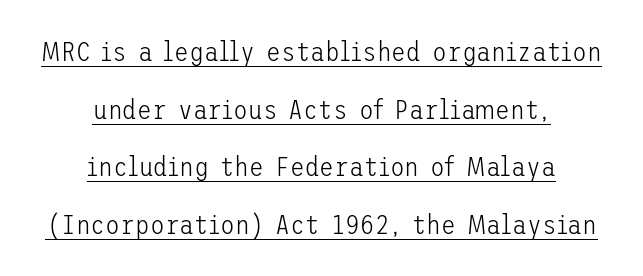
These characters rest on top of a visible drawn line. The rag falls on both sides of this text block equally. Horizontal bands of white between lines are thick stripes. The passage shown has conventional tracking throughout. Stems and bowls with no extra thickness — not bold. Do the letters lean? They stand straight.
